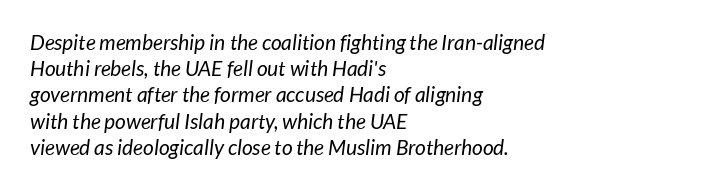
Q: Is the text bold? A: No.
Q: Is the text underlined? A: No.
Q: How is the paragraph aligned? A: Left-aligned.
Q: Is the spacing between letters normal or unusually wide? A: Normal.
Q: Is the spacing between lines tight, normal or loose? A: Normal.
